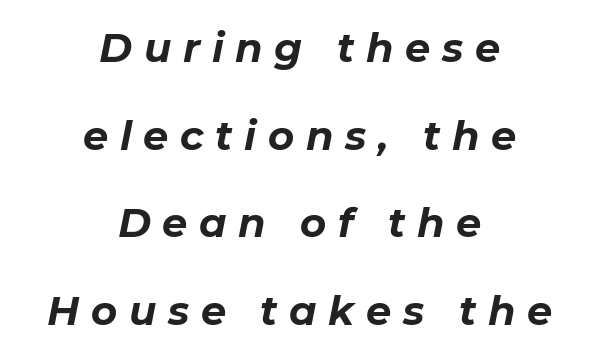
{"italic": "yes", "lean": "right", "slant_degrees": 11, "bold": "yes", "weight": "bold", "width": "normal", "stroke_contrast": "low", "x_height": "medium", "monospaced": "no", "underline": "no", "align": "center", "line_spacing": "loose", "line_spacing_ratio": 2.19, "letter_spacing": "wide", "letter_spacing_em": 0.29, "glyph_px": 40}
